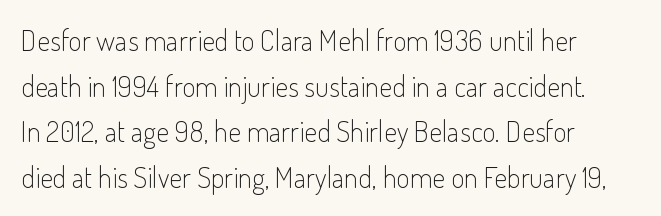
The image shows 29 px light, condensed sans-serif type, upright; set left-aligned, normal line spacing (1.57x), normal letter spacing, not underlined; low stroke contrast and a small x-height.
